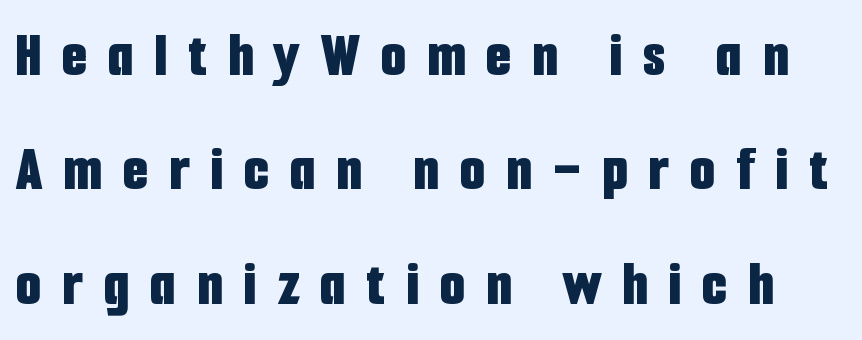
The rendering shows plain stroke endings on the letterforms — a sans-serif design. Its strokes are broad and dark, the hallmark of bold type. Upright lettering throughout. Spacing verdict: proportional, widths tailored to each character. Unmarked baselines from the first word to the last. You could only call the tracking loose — the letters float apart.
